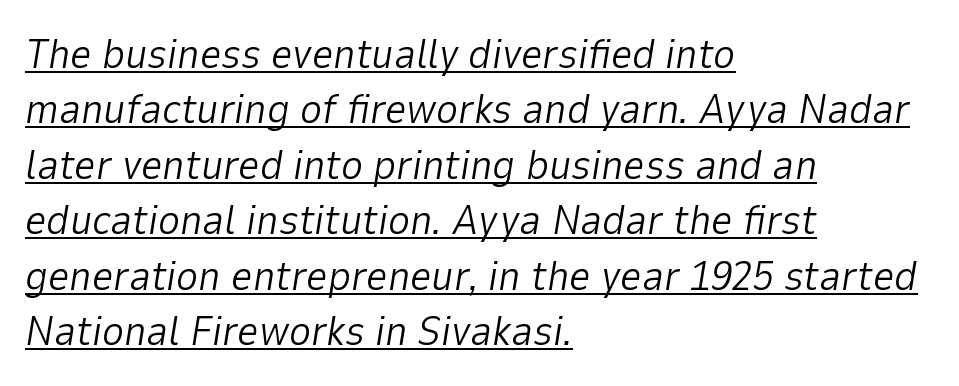
The image shows 42 px light type, italic (leaning right); set left-aligned, normal line spacing (1.32x), normal letter spacing, underlined; low stroke contrast and a medium x-height.
